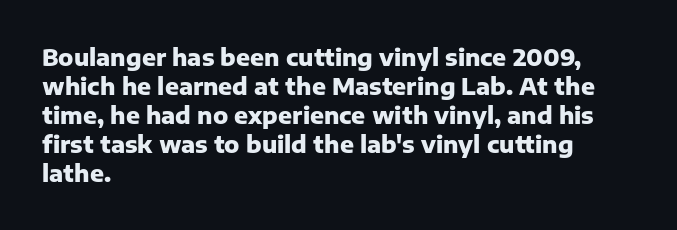
{"italic": "no", "bold": "yes", "underline": "no", "align": "left", "line_spacing": "normal", "line_spacing_ratio": 1.26, "letter_spacing": "normal", "letter_spacing_em": 0.0, "glyph_px": 23}
